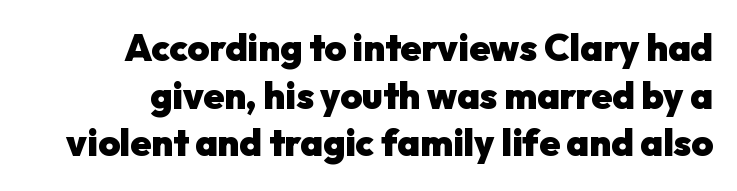
{"serif": "no", "italic": "no", "bold": "yes", "weight": "heavy", "width": "normal", "stroke_contrast": "low", "x_height": "medium", "monospaced": "no", "underline": "no", "line_spacing": "normal", "line_spacing_ratio": 1.29, "letter_spacing": "normal", "letter_spacing_em": 0.0, "glyph_px": 37}
